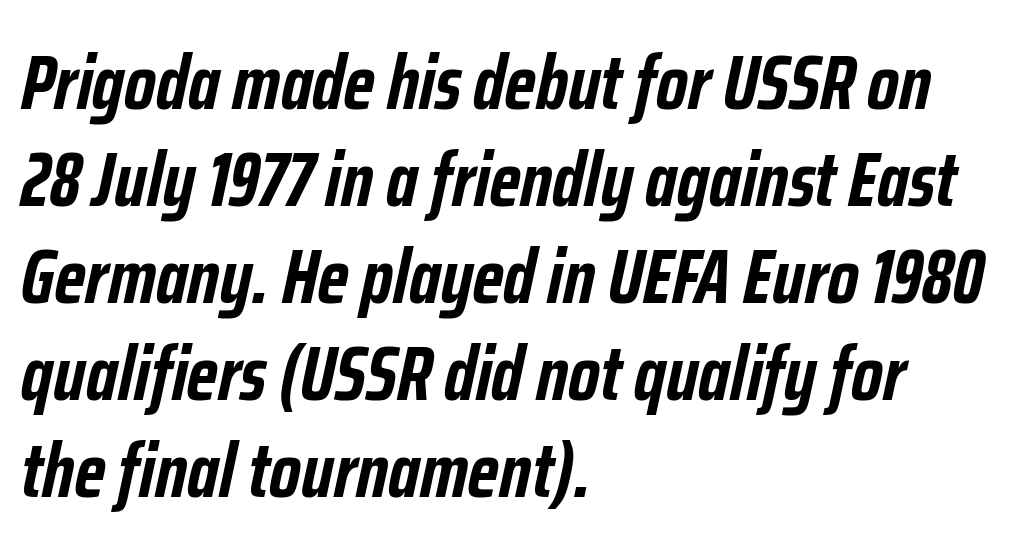
The image shows 77 px semibold, condensed type, italic (leaning right); set left-aligned, normal line spacing (1.26x), normal letter spacing, not underlined; low stroke contrast and a medium x-height.
